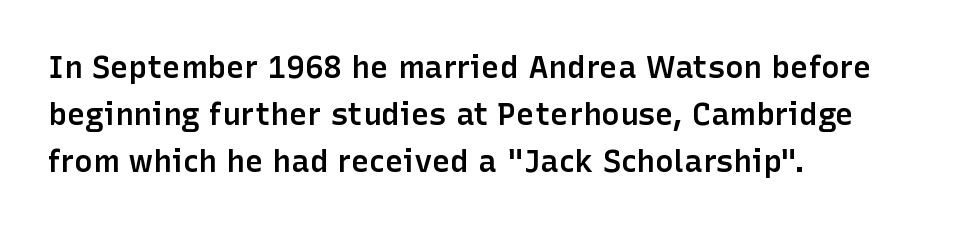
Q: Is the text bold? A: Semi-bold.
Q: Is the text italic (slanted)? A: No, it is upright.
Q: Is the typeface a serif or a sans-serif typeface? A: Sans-serif.
Q: Is the text underlined? A: No.
Q: How is the paragraph aligned? A: Left-aligned.
Q: Is the spacing between letters normal or unusually wide? A: Normal.
Q: Is the spacing between lines tight, normal or loose? A: Normal.
Q: Width (condensed, normal, or wide)? A: Normal.
Q: Stroke contrast? A: Low.
Q: x-height? A: Medium.
Q: Monospaced? A: No.
